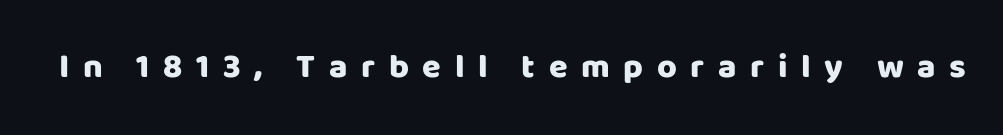
Q: Is the text bold? A: Yes.
Q: Is the text italic (slanted)? A: No, it is upright.
Q: Is the typeface a serif or a sans-serif typeface? A: Sans-serif.
Q: Is the text underlined? A: No.
Q: Is the spacing between letters normal or unusually wide? A: Unusually wide.
Q: Width (condensed, normal, or wide)? A: Normal.
Q: Stroke contrast? A: Low.
Q: x-height? A: Large.
Q: Monospaced? A: No.
